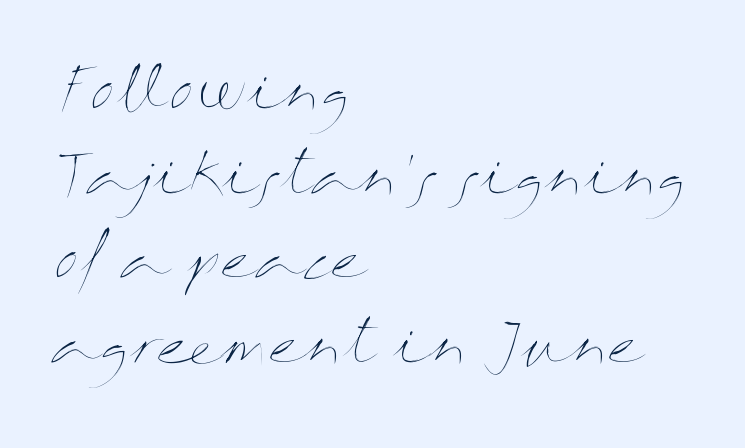
The face used here is proportionally spaced, like ordinary book or web type. Teacher's note: observe the even left margin — that is flush-left alignment. The cut favours lightness, reaching ordinary text weight at its darkest.
